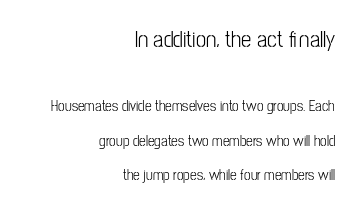
{"italic": "no", "underline": "no", "align": "right", "line_spacing": "loose", "line_spacing_ratio": 2.32, "letter_spacing": "normal", "letter_spacing_em": 0.0, "larger_block": "first", "size_ratio": 1.53, "glyph_px": 23}
